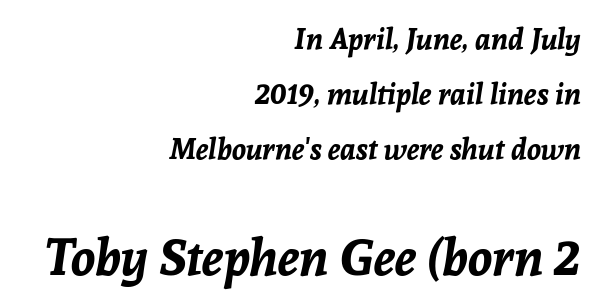
{"italic": "yes", "lean": "right", "slant_degrees": 8, "bold": "yes", "weight": "bold", "width": "normal", "stroke_contrast": "low", "x_height": "medium", "monospaced": "no", "underline": "no", "align": "right", "line_spacing": "loose", "line_spacing_ratio": 1.9, "letter_spacing": "normal", "letter_spacing_em": 0.0, "larger_block": "second", "size_ratio": 1.72, "glyph_px": 50}
